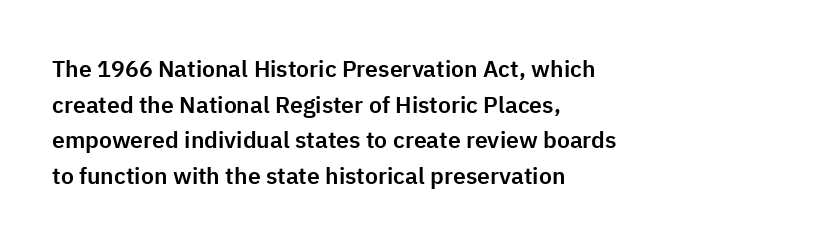
Q: Is the text italic (slanted)? A: No, it is upright.
Q: Is the text underlined? A: No.
Q: How is the paragraph aligned? A: Left-aligned.
Q: Is the spacing between letters normal or unusually wide? A: Normal.
Q: Is the spacing between lines tight, normal or loose? A: Normal.
